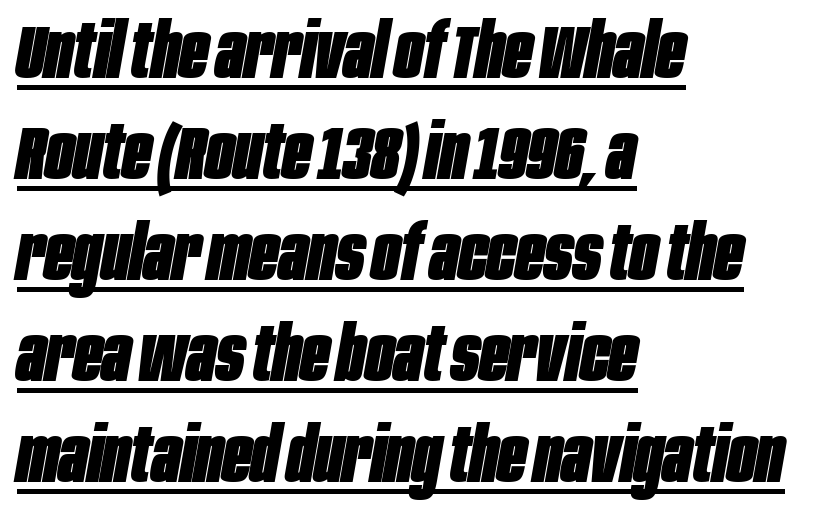
Q: Is the text bold? A: Yes.
Q: Is the text italic (slanted)? A: Yes, it leans right by about 10 degrees.
Q: Is the text underlined? A: Yes.
Q: How is the paragraph aligned? A: Left-aligned.
Q: Is the spacing between letters normal or unusually wide? A: Normal.
Q: Is the spacing between lines tight, normal or loose? A: Normal.
Q: Width (condensed, normal, or wide)? A: Condensed.
Q: Stroke contrast? A: Low.
Q: x-height? A: Large.
Q: Monospaced? A: No.
